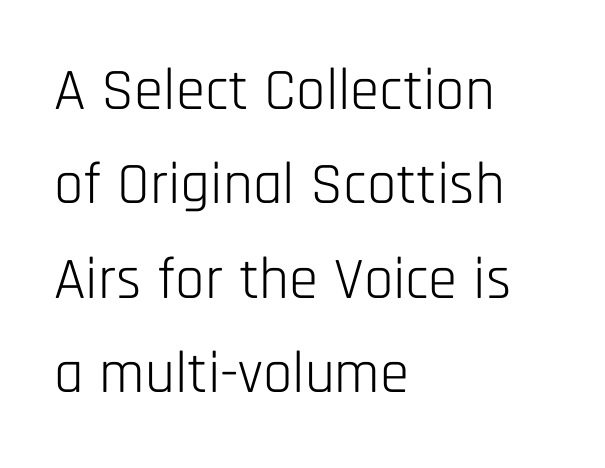
You can tell it's not italic because the verticals are truly vertical. Standard letterfit; no display-style spreading of the glyphs. Does the type have serifs? No, each stem ends abruptly. One-word summary of the alignment: left. The area under the type is left untouched. Each letter keeps its own natural width here, so spacing adapts to shape.
